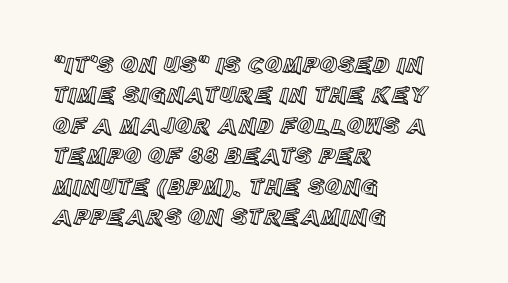
Q: Is the text italic (slanted)? A: Yes.
Q: Is the text underlined? A: No.
Q: How is the paragraph aligned? A: Left-aligned.
Q: Is the spacing between letters normal or unusually wide? A: Normal.
Q: Is the spacing between lines tight, normal or loose? A: Normal.
